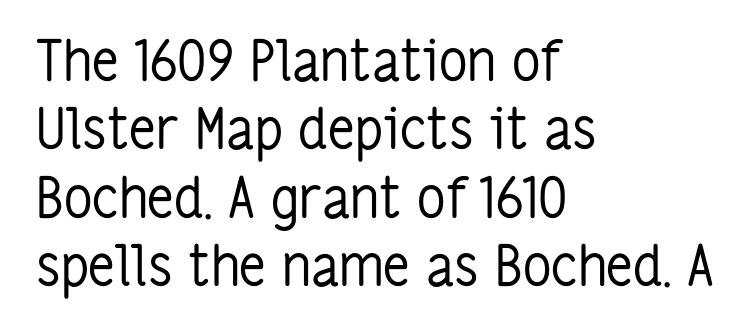
Q: Is the text bold? A: No.
Q: Is the text italic (slanted)? A: No, it is upright.
Q: Is the typeface a serif or a sans-serif typeface? A: Sans-serif.
Q: Is the text underlined? A: No.
Q: How is the paragraph aligned? A: Left-aligned.
Q: Is the spacing between letters normal or unusually wide? A: Normal.
Q: Width (condensed, normal, or wide)? A: Condensed.
Q: Stroke contrast? A: Low.
Q: x-height? A: Medium.
Q: Monospaced? A: No.
